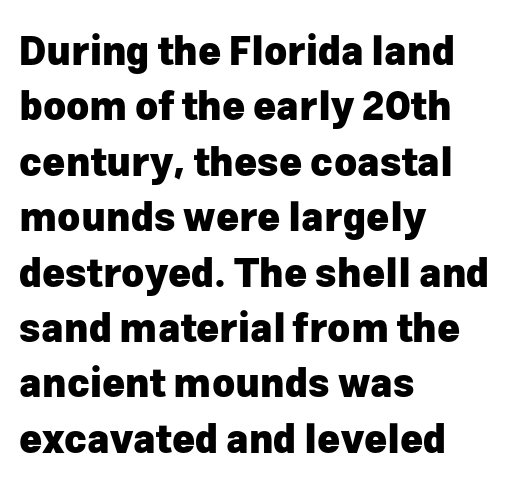
The letters stand upright; this is a roman face. Every row of glyphs begins at an identical x-position on the left. Varying glyph widths throughout — classic text-font behaviour. A dark, heavy texture on the line: the type is bold. Each new line begins a customary step beneath the previous one. Each word holds together tightly as a unit, with standard inter-letter gaps.
